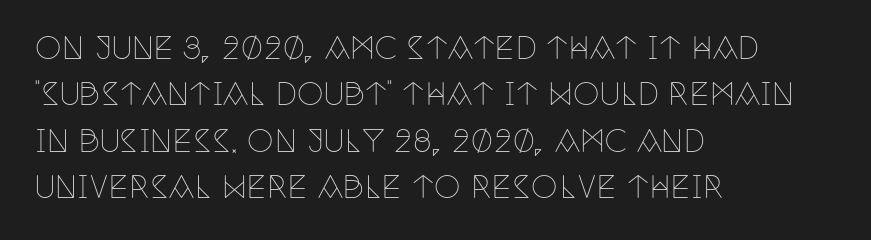
Nope, not italic — everything's standing straight. A quiet, ordinary-to-light weight characterises the typeface. Inter-character spacing is left at the font's built-in metrics. Each letter keeps its own natural width here, so spacing adapts to shape.
